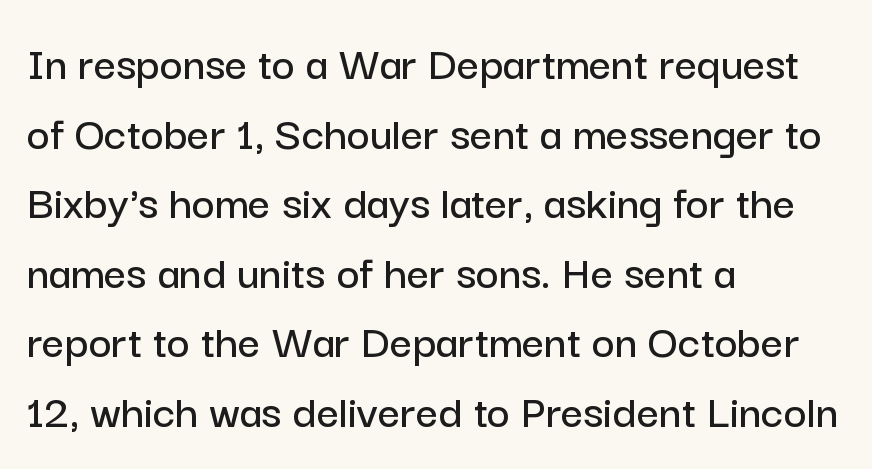
{"serif": "no", "italic": "no", "width": "normal", "stroke_contrast": "low", "x_height": "medium", "monospaced": "no", "underline": "no", "align": "left", "line_spacing": "normal", "line_spacing_ratio": 1.42, "letter_spacing": "normal", "letter_spacing_em": 0.0, "glyph_px": 49}
